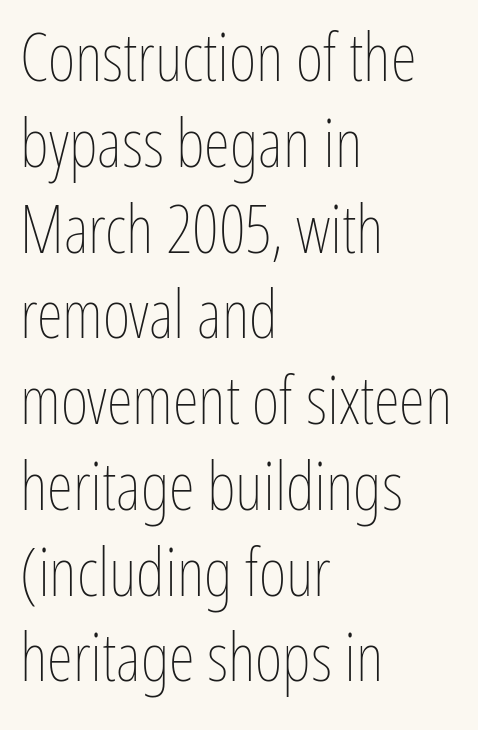
This rendering leaves character spacing at its baseline value. The face used here is proportionally spaced, like ordinary book or web type. The foot of each line stays bare and open. Leftover space on each line is placed entirely after the last word. Posture: upright roman.
